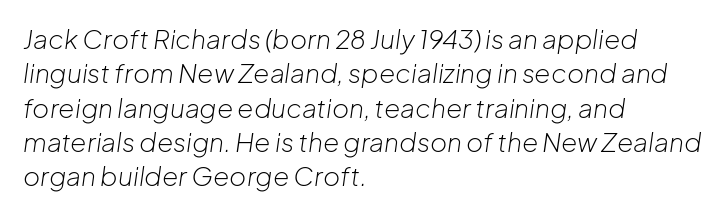
{"italic": "yes", "lean": "right", "slant_degrees": 8, "bold": "no", "underline": "no", "align": "left", "line_spacing": "normal", "line_spacing_ratio": 1.32, "letter_spacing": "normal", "letter_spacing_em": 0.0, "glyph_px": 26}
